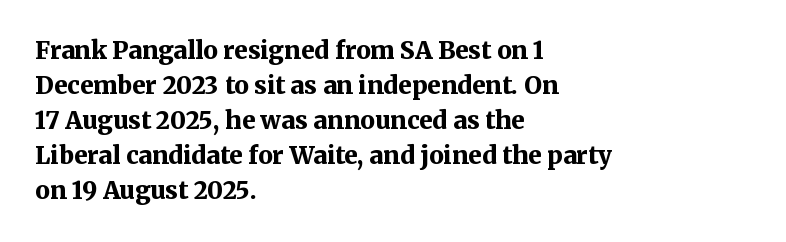
The image shows 24 px bold type, upright; set left-aligned, normal line spacing (1.46x), normal letter spacing, not underlined.
